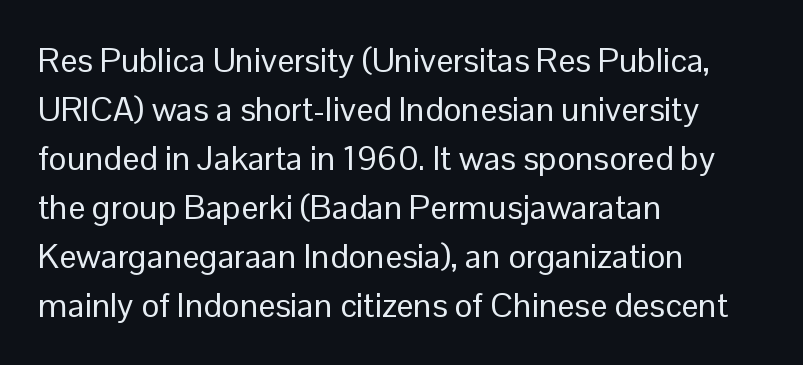
Q: Is the text bold? A: No.
Q: Is the text italic (slanted)? A: No, it is upright.
Q: Is the typeface a serif or a sans-serif typeface? A: Sans-serif.
Q: Is the text underlined? A: No.
Q: How is the paragraph aligned? A: Left-aligned.
Q: Is the spacing between letters normal or unusually wide? A: Normal.
Q: Is the spacing between lines tight, normal or loose? A: Normal.
Q: Width (condensed, normal, or wide)? A: Normal.
Q: Stroke contrast? A: Low.
Q: x-height? A: Medium.
Q: Monospaced? A: No.
